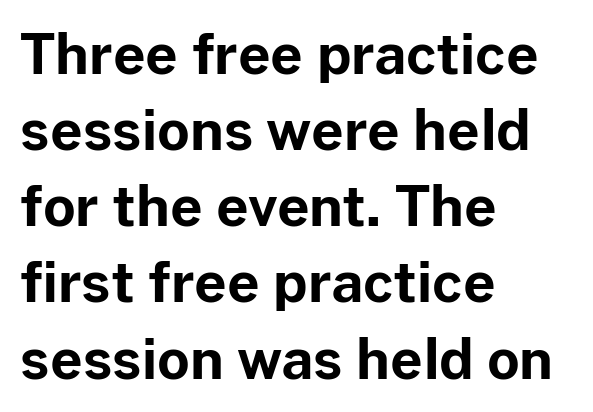
The image shows 56 px bold sans-serif type, upright; set left-aligned, normal line spacing (1.36x), normal letter spacing, not underlined; low stroke contrast and a medium x-height.
